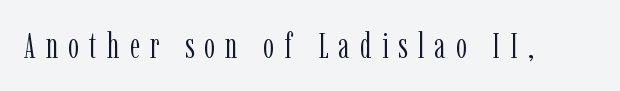
Q: Is the text bold? A: No.
Q: Is the text italic (slanted)? A: No, it is upright.
Q: Is the typeface a serif or a sans-serif typeface? A: Serif.
Q: Is the text underlined? A: No.
Q: Is the spacing between letters normal or unusually wide? A: Unusually wide.
Q: Width (condensed, normal, or wide)? A: Condensed.
Q: Stroke contrast? A: Low.
Q: x-height? A: Medium.
Q: Monospaced? A: No.
